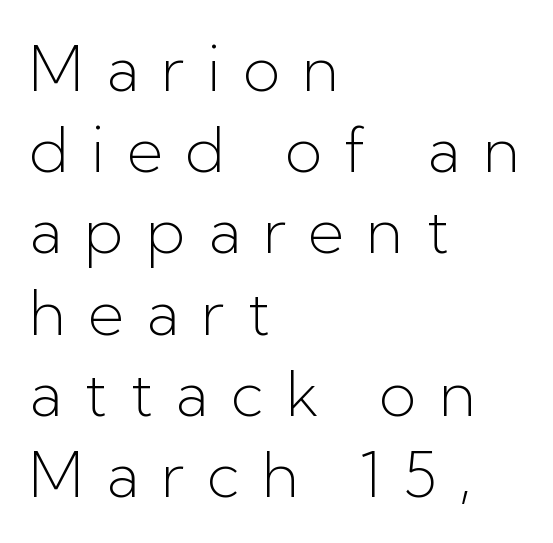
{"serif": "no", "italic": "no", "bold": "no", "weight": "light", "width": "normal", "stroke_contrast": "low", "x_height": "medium", "monospaced": "no", "underline": "no", "align": "left", "line_spacing": "normal", "line_spacing_ratio": 1.31, "letter_spacing": "wide", "letter_spacing_em": 0.36, "glyph_px": 62}
